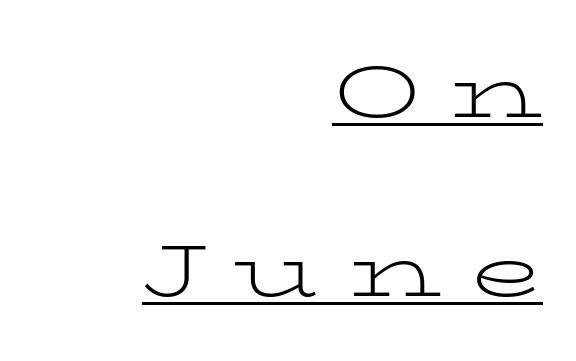
The image shows 73 px light, wide serif type, upright; set right-aligned, loose line spacing (2.45x), unusually wide letter spacing (+0.39 em), underlined; low stroke contrast and a medium x-height.
